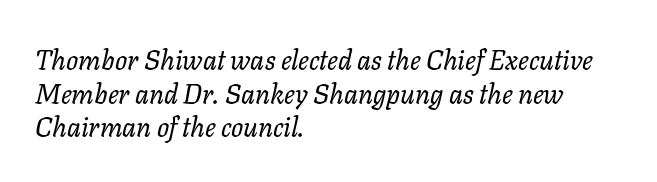
The image shows 27 px text type, italic (leaning right); set left-aligned, normal line spacing (1.25x), normal letter spacing, not underlined.
